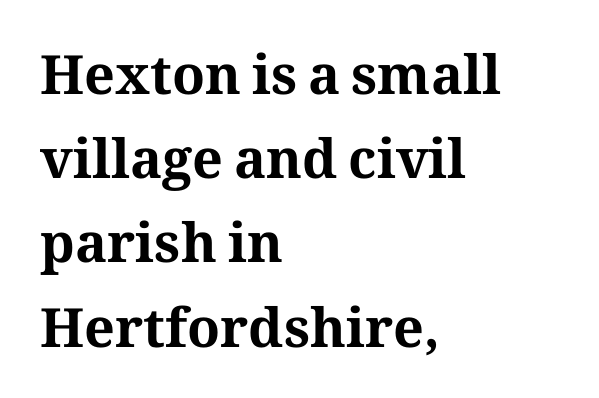
Note the varied advance widths — an 'i' is clearly narrower than an 'm'. Is the block centered? No — it sits flush against the left margin. The type is set solid horizontally, with unmodified tracking. Vertically, the passage feels balanced, rows spaced as you'd expect. The foot of each line stays bare and open. Typesetter's note: full bold, strokes at maximum text heaviness.
